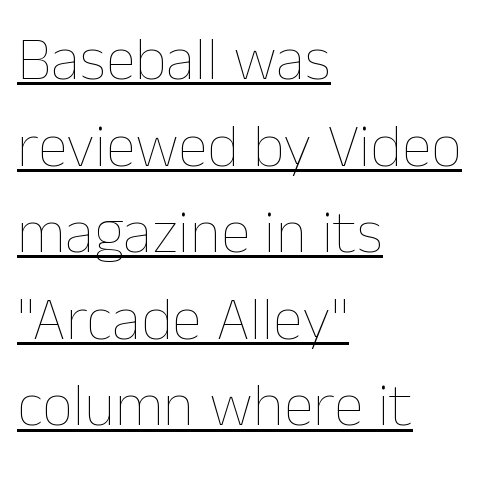
{"italic": "no", "bold": "no", "weight": "thin", "width": "normal", "stroke_contrast": "low", "x_height": "medium", "monospaced": "no", "underline": "yes", "align": "left", "line_spacing": "normal", "line_spacing_ratio": 1.42, "letter_spacing": "normal", "letter_spacing_em": 0.0, "glyph_px": 61}
